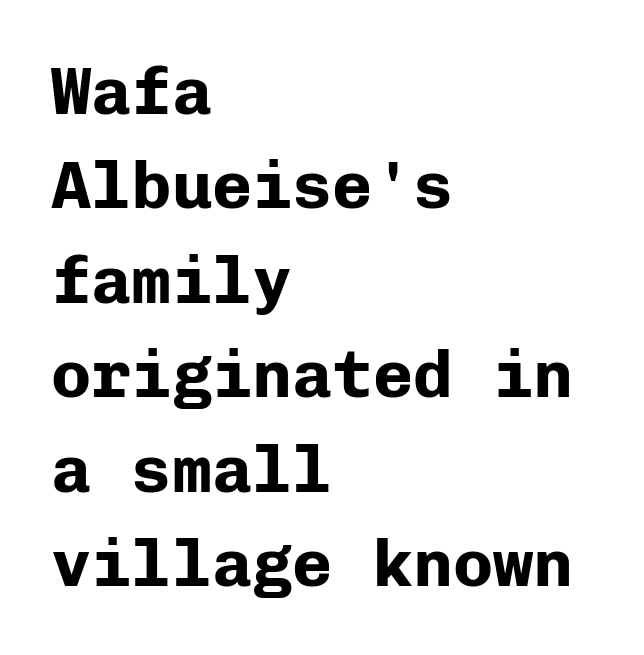
The image shows 67 px bold sans-serif type, upright, monospaced; set left-aligned, normal line spacing (1.41x), normal letter spacing, not underlined; low stroke contrast and a medium x-height.
